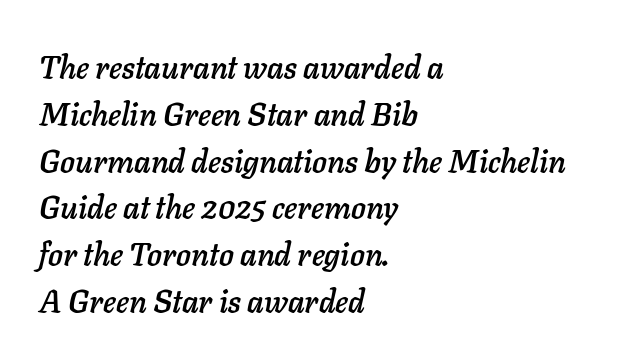
{"italic": "yes", "lean": "right", "slant_degrees": 11, "width": "normal", "stroke_contrast": "low", "x_height": "medium", "monospaced": "no", "underline": "no", "align": "left", "line_spacing": "normal", "line_spacing_ratio": 1.51, "letter_spacing": "normal", "letter_spacing_em": 0.0, "glyph_px": 31}
